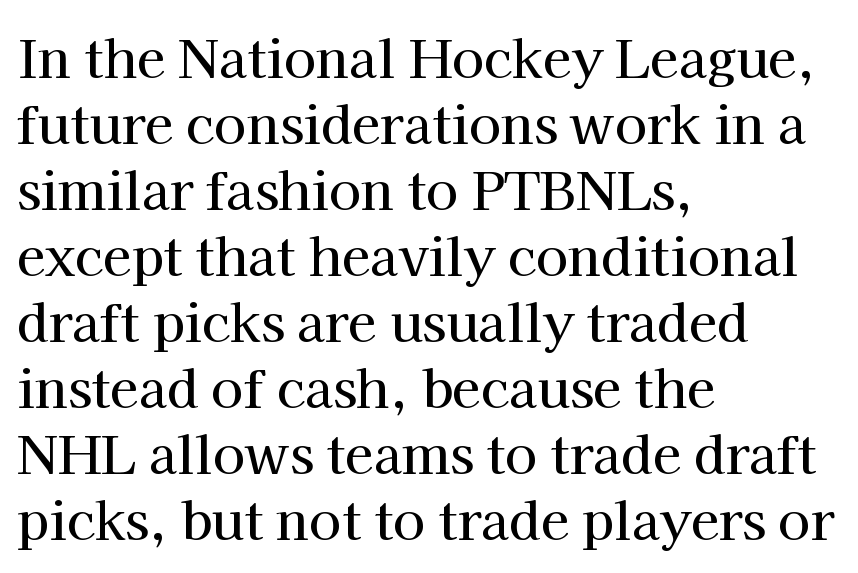
Q: Is the text italic (slanted)? A: No, it is upright.
Q: Is the typeface a serif or a sans-serif typeface? A: Serif.
Q: Is the text underlined? A: No.
Q: How is the paragraph aligned? A: Left-aligned.
Q: Is the spacing between letters normal or unusually wide? A: Normal.
Q: Is the spacing between lines tight, normal or loose? A: Normal.
Q: Width (condensed, normal, or wide)? A: Normal.
Q: Stroke contrast? A: High.
Q: x-height? A: Medium.
Q: Monospaced? A: No.
